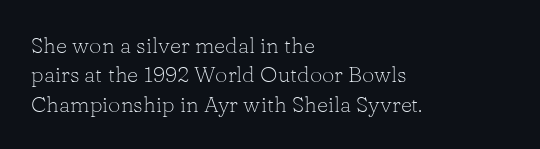
The image shows 22 px text type, upright; set left-aligned, normal line spacing (1.34x), normal letter spacing, not underlined.
